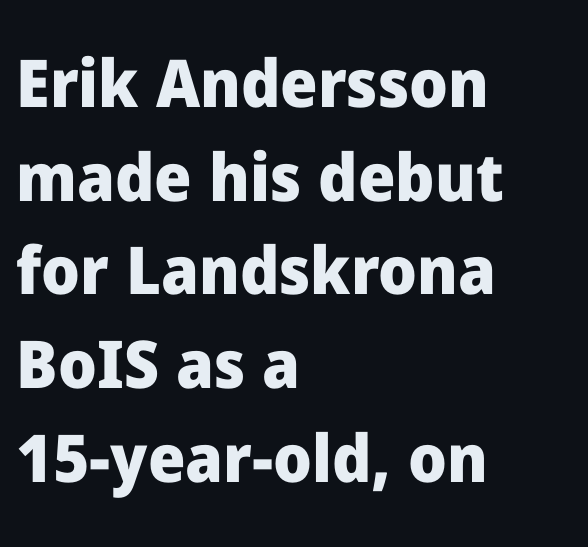
{"serif": "no", "italic": "no", "bold": "yes", "weight": "heavy", "width": "normal", "stroke_contrast": "low", "x_height": "medium", "monospaced": "no", "underline": "no", "align": "left", "line_spacing": "normal", "line_spacing_ratio": 1.42, "letter_spacing": "normal", "letter_spacing_em": 0.0, "glyph_px": 66}
